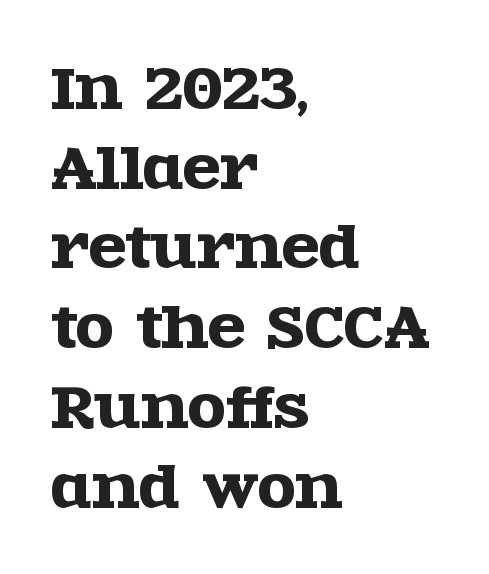
Q: Is the text italic (slanted)? A: No, it is upright.
Q: Is the typeface a serif or a sans-serif typeface? A: Serif.
Q: Is the text underlined? A: No.
Q: How is the paragraph aligned? A: Left-aligned.
Q: Is the spacing between letters normal or unusually wide? A: Normal.
Q: Is the spacing between lines tight, normal or loose? A: Normal.
Q: Width (condensed, normal, or wide)? A: Wide.
Q: x-height? A: Large.
Q: Monospaced? A: No.
